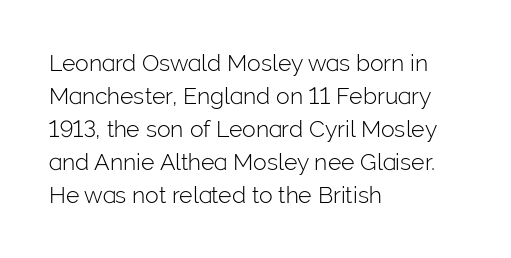
Honestly, the row spacing looks completely unremarkable. Caption: face not bold, strokes unweighted. Posture: vertical. This rendering features lettering with no underline. The setting favours the left margin, as ordinary paragraphs usually do.
